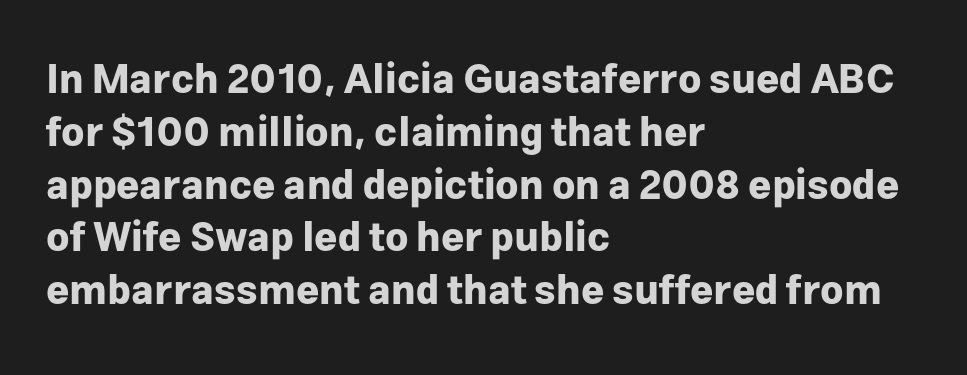
{"serif": "no", "italic": "no", "bold": "yes", "weight": "bold", "width": "normal", "stroke_contrast": "low", "x_height": "medium", "monospaced": "no", "underline": "no", "align": "left", "line_spacing": "normal", "line_spacing_ratio": 1.32, "letter_spacing": "normal", "letter_spacing_em": 0.0, "glyph_px": 40}
